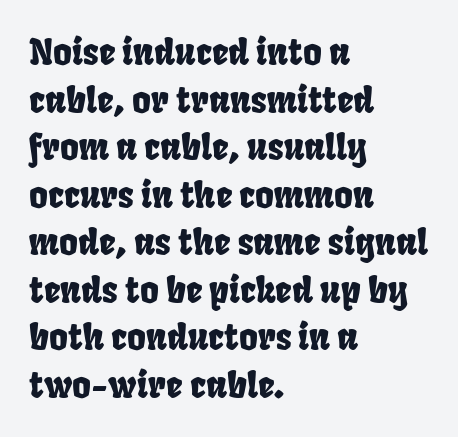
Q: Is the typeface a serif or a sans-serif typeface? A: Sans-serif.
Q: Is the text underlined? A: No.
Q: How is the paragraph aligned? A: Left-aligned.
Q: Is the spacing between letters normal or unusually wide? A: Normal.
Q: Is the spacing between lines tight, normal or loose? A: Normal.
Q: Width (condensed, normal, or wide)? A: Condensed.
Q: Stroke contrast? A: Low.
Q: x-height? A: Large.
Q: Monospaced? A: No.
